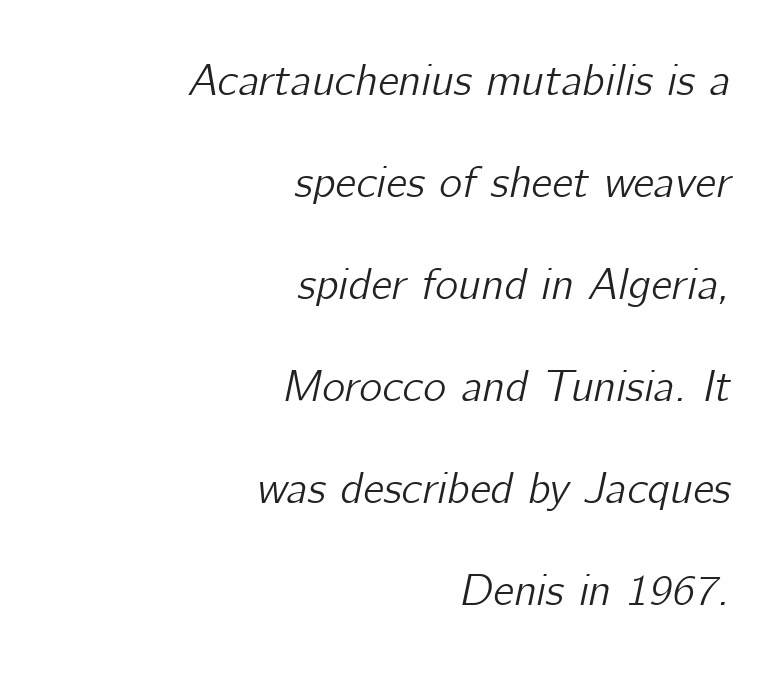
Q: Is the text italic (slanted)? A: Yes, it leans right by about 12 degrees.
Q: Is the text underlined? A: No.
Q: How is the paragraph aligned? A: Right-aligned.
Q: Is the spacing between letters normal or unusually wide? A: Normal.
Q: Is the spacing between lines tight, normal or loose? A: Loose.
Q: Width (condensed, normal, or wide)? A: Normal.
Q: Stroke contrast? A: Low.
Q: x-height? A: Medium.
Q: Monospaced? A: No.
